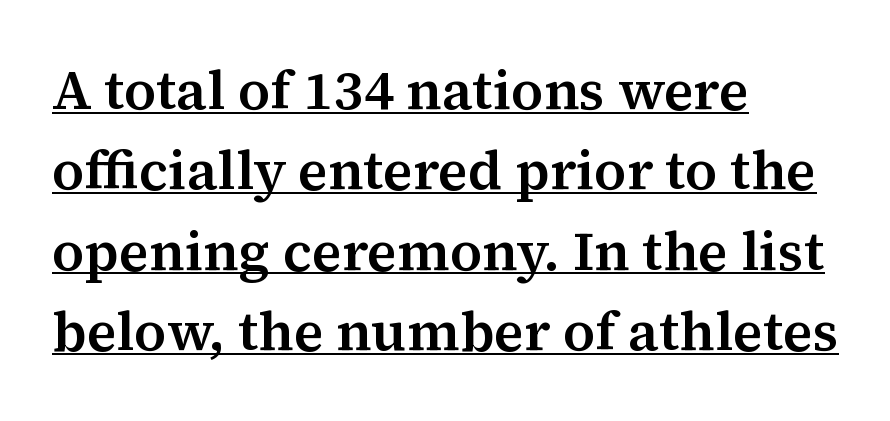
{"serif": "yes", "italic": "no", "width": "normal", "stroke_contrast": "medium", "x_height": "medium", "monospaced": "no", "underline": "yes", "align": "left", "line_spacing": "normal", "line_spacing_ratio": 1.46, "letter_spacing": "normal", "letter_spacing_em": 0.0, "glyph_px": 55}
